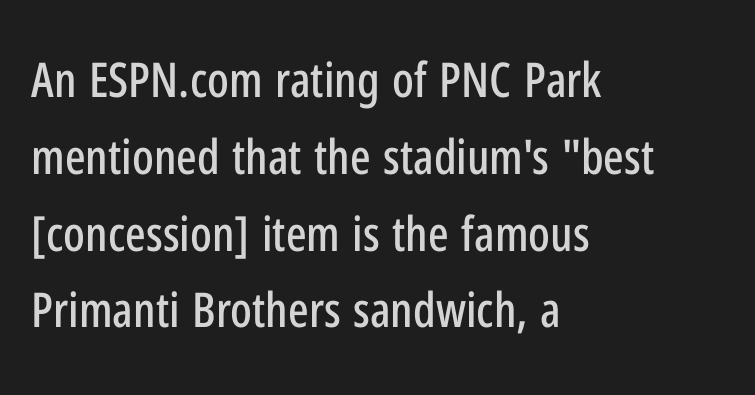
{"serif": "no", "italic": "no", "width": "condensed", "stroke_contrast": "low", "x_height": "medium", "monospaced": "no", "underline": "no", "align": "left", "line_spacing": "normal", "line_spacing_ratio": 1.6, "letter_spacing": "normal", "letter_spacing_em": 0.0, "glyph_px": 48}
